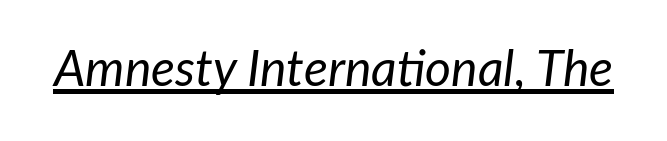
The image shows 50 px regular-weight type, italic (leaning right); set normal letter spacing, underlined; low stroke contrast and a medium x-height.
